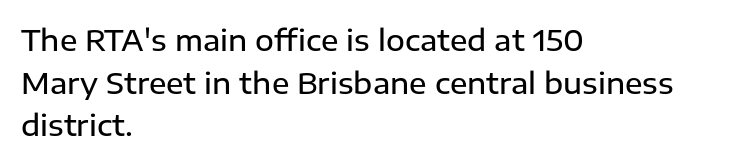
The image shows 29 px semibold sans-serif type, upright; set left-aligned, normal line spacing (1.47x), normal letter spacing, not underlined; low stroke contrast and a medium x-height.
